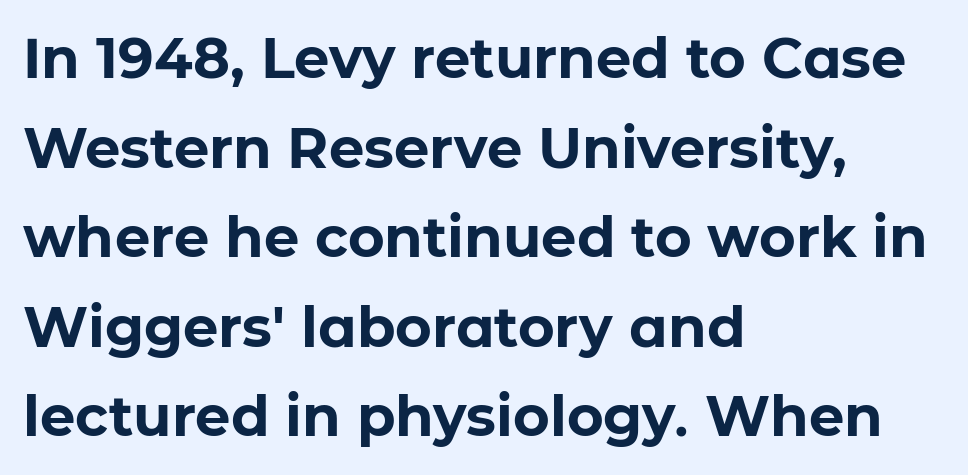
Varying glyph widths throughout — classic text-font behaviour. Italic: no, the glyphs are upright roman. Compared with typical paragraphs, the rows here are spaced about the same. In CSS terms this would be text-align: left. Heavy, bold letterforms. Each row of text sits above clean, open space.
